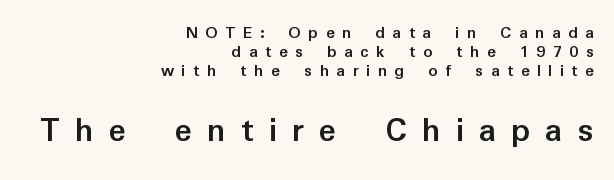
No feet cap the strokes, marking this as sans-serif type. You'd pick this weight for a headline — it's a proper bold. These lines are set flush right with a ragged left edge. The foot of each line stays bare and open.
